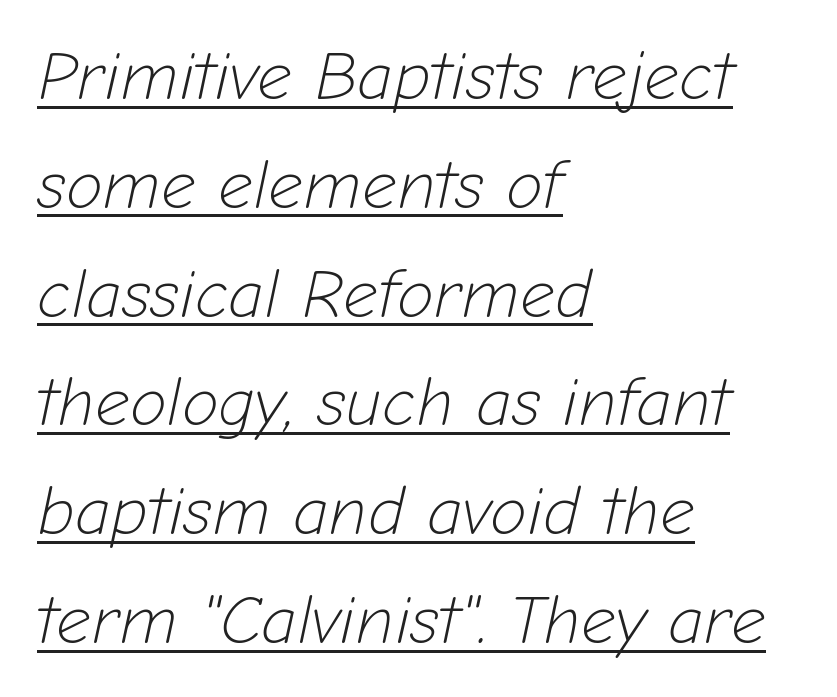
The image shows 68 px light type, italic (leaning right); set left-aligned, normal line spacing (1.6x), normal letter spacing, underlined; low stroke contrast and a medium x-height.
